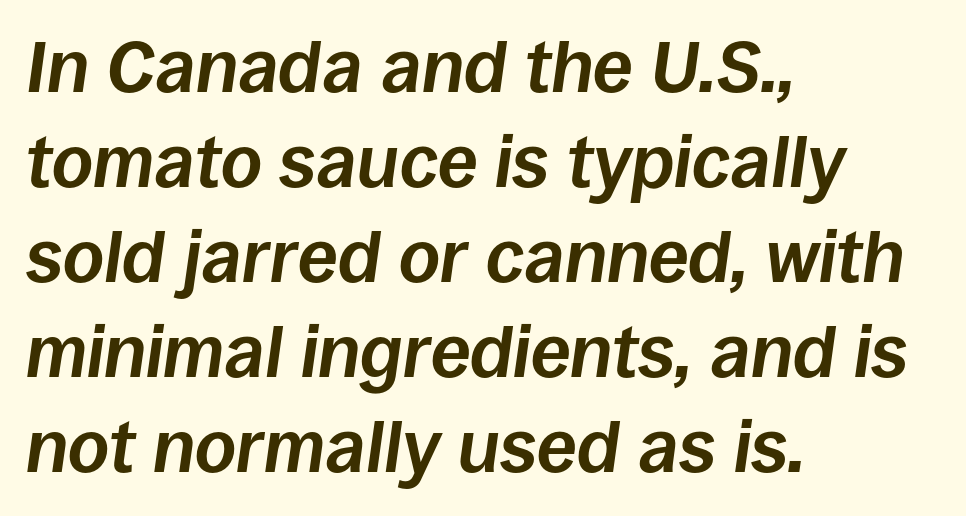
Letters rest on an invisible, unmarked baseline. If you measured baseline to baseline, you'd find a middling distance. Rendered with sloped, italic letterforms. Think of a printed novel: that variable character pitch is what you see here. Each glyph is drawn with heavy, bold strokes.
